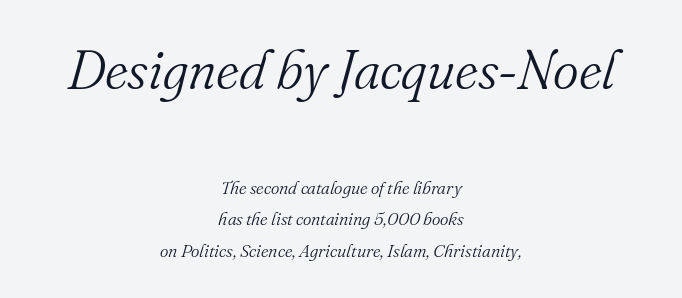
The image shows 55 px light serif type, italic (leaning right); set centered, line spacing 1.76x, normal letter spacing, not underlined; the first (top) block is 3.06x larger; medium stroke contrast and a small x-height.
